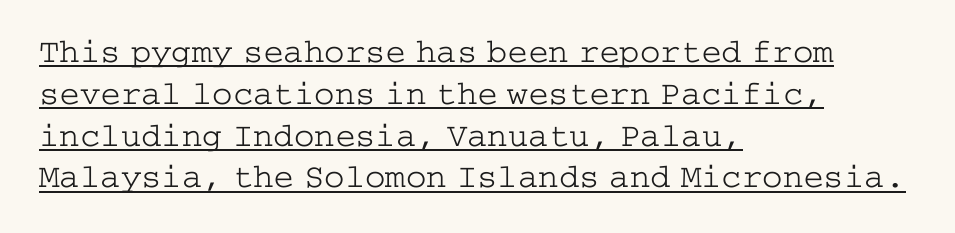
{"serif": "yes", "italic": "no", "bold": "no", "weight": "light", "width": "wide", "stroke_contrast": "low", "x_height": "medium", "underline": "yes", "align": "left", "line_spacing_ratio": 1.23, "letter_spacing": "normal", "letter_spacing_em": 0.0, "glyph_px": 34}
